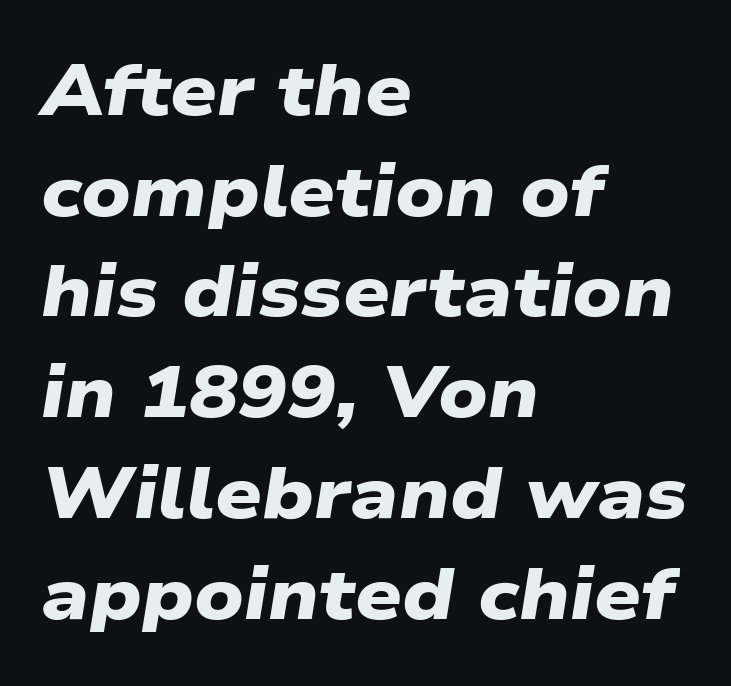
Examine the stroke ends and you'll find no serifs. The letterforms sit shoulder to shoulder at normal distance. These lines are rendered in a variable-pitch font. Clear beneath every line of the passage. The space between consecutive lines is moderate. These lines stack with their left ends in a neat column.
